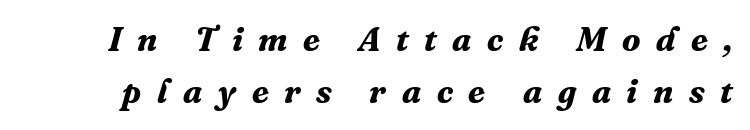
{"serif": "yes", "italic": "yes", "lean": "right", "slant_degrees": 16, "bold": "yes", "weight": "bold", "width": "normal", "stroke_contrast": "medium", "x_height": "medium", "monospaced": "no", "underline": "no", "line_spacing": "normal", "line_spacing_ratio": 1.54, "letter_spacing": "wide", "letter_spacing_em": 0.46, "glyph_px": 34}
